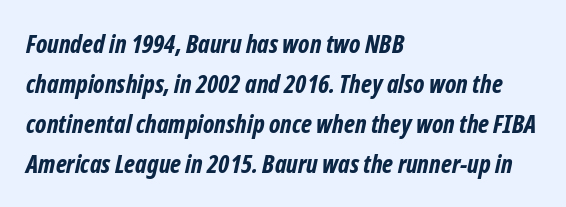
Q: Is the text bold? A: Yes.
Q: Is the text underlined? A: No.
Q: How is the paragraph aligned? A: Left-aligned.
Q: Is the spacing between letters normal or unusually wide? A: Normal.
Q: Is the spacing between lines tight, normal or loose? A: Normal.
